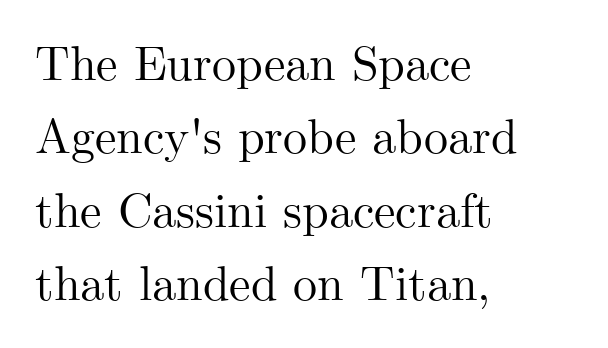
Words appear dense and cohesive because spacing is normal. Clear beneath every line of the passage. These lines sit exactly where default settings would place them. If you drew a ruler down the left edge, every line would touch it. Is this a fixed-width face? No — the glyphs have proportional, varying widths.
